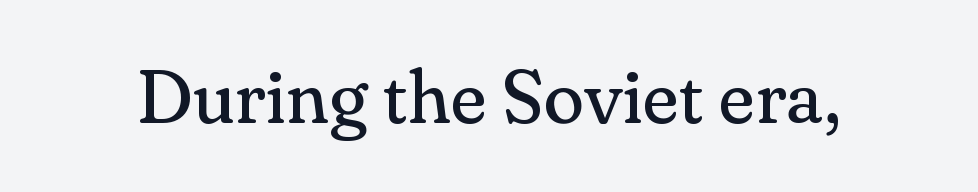
Honestly, the letter spacing is just normal — you wouldn't notice it. Compared with a typical body face, this is equally light or lighter still. This is serif lettering, the kind often seen in printed books. Nope, not italic — everything's standing straight.
